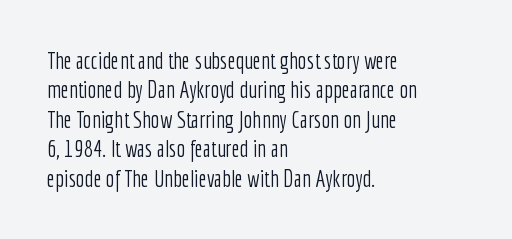
The image shows 23 px text type, upright; set left-aligned, normal line spacing (1.28x), normal letter spacing, not underlined.
